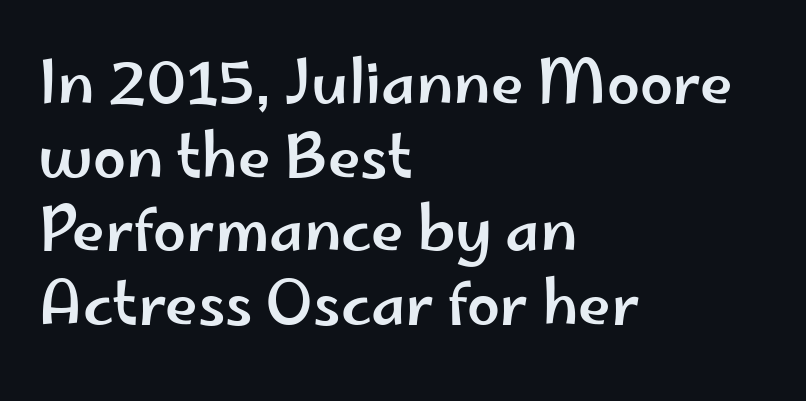
Q: Is the text italic (slanted)? A: No, it is upright.
Q: Is the typeface a serif or a sans-serif typeface? A: Sans-serif.
Q: Is the text underlined? A: No.
Q: How is the paragraph aligned? A: Left-aligned.
Q: Is the spacing between letters normal or unusually wide? A: Normal.
Q: Is the spacing between lines tight, normal or loose? A: Normal.
Q: Width (condensed, normal, or wide)? A: Wide.
Q: Stroke contrast? A: Low.
Q: x-height? A: Small.
Q: Monospaced? A: No.
